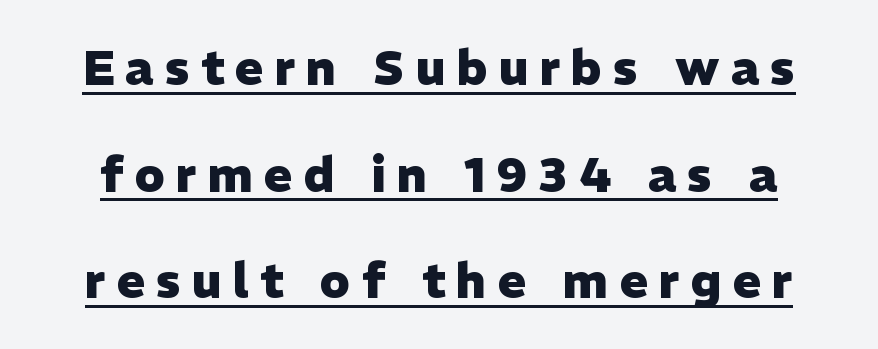
{"serif": "no", "italic": "no", "bold": "yes", "weight": "heavy", "width": "normal", "stroke_contrast": "low", "x_height": "medium", "monospaced": "no", "underline": "yes", "line_spacing": "loose", "line_spacing_ratio": 2.22, "letter_spacing": "wide", "letter_spacing_em": 0.23, "glyph_px": 48}
